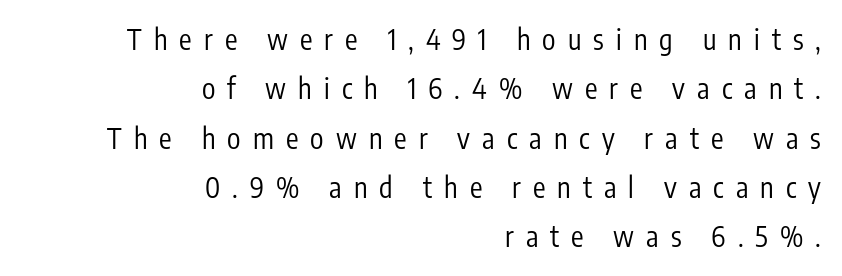
The image shows 28 px regular-weight, condensed sans-serif type, upright; set right-aligned, line spacing 1.76x, unusually wide letter spacing (+0.43 em), not underlined; low stroke contrast and a medium x-height.
